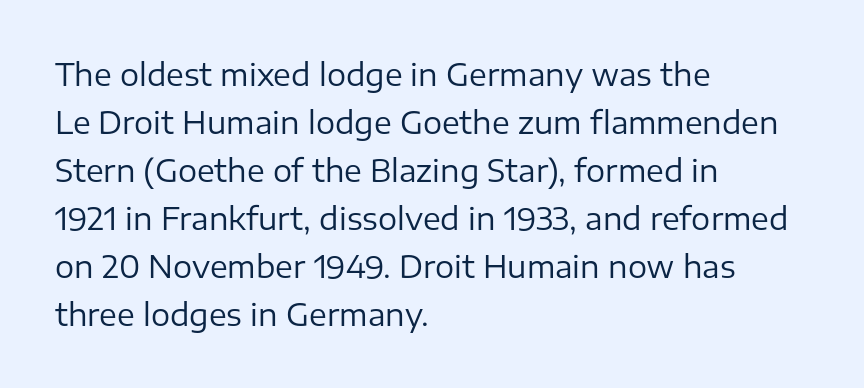
Where is the straight margin? On the left. The space between consecutive lines is moderate. There is no visible air inserted between adjacent glyphs. The font is comparable to plain body text, perhaps lighter. The baseline area is clear.
